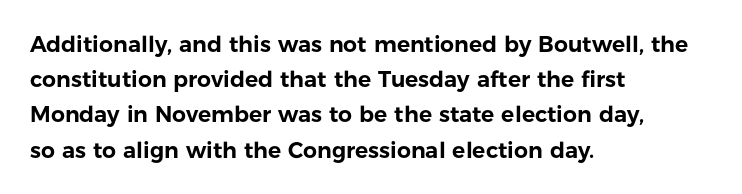
The image shows 22 px text type, upright; set left-aligned, normal line spacing (1.6x), normal letter spacing, not underlined.
